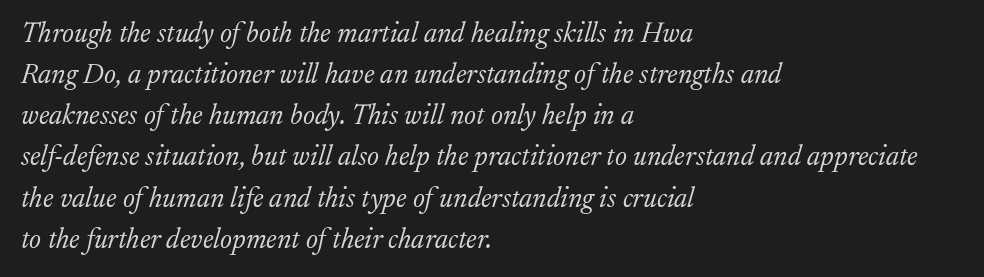
Note the varied advance widths — an 'i' is clearly narrower than an 'm'. Normally led — the rows are evenly, conventionally spaced. Is this a sans? No — the strokes have serifs. The strokes carry an ordinary text weight at most. Lines of text with bare space underneath.
